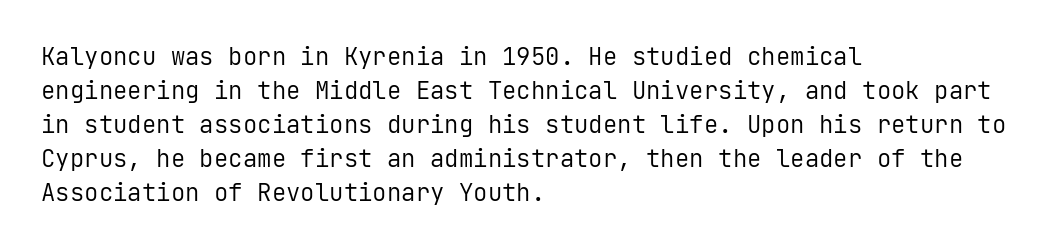
Just letters on the line, the space beneath them empty. The lines sit at an ordinary, default distance from one another. Reading down the block, your eye returns to a fixed left position each line. Think standard paragraph weight, or any step lighter than that.
